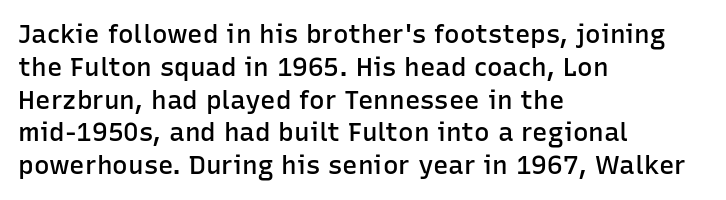
Typesetter's note: demi weight, one step under bold. Casual observation: everything's shoved over to the left. Words float on clear page, feet unadorned. The type sits square on the baseline with zero lean. Evenly set lines give the paragraph a standard silhouette. No extra tracking has been applied to these lines.
